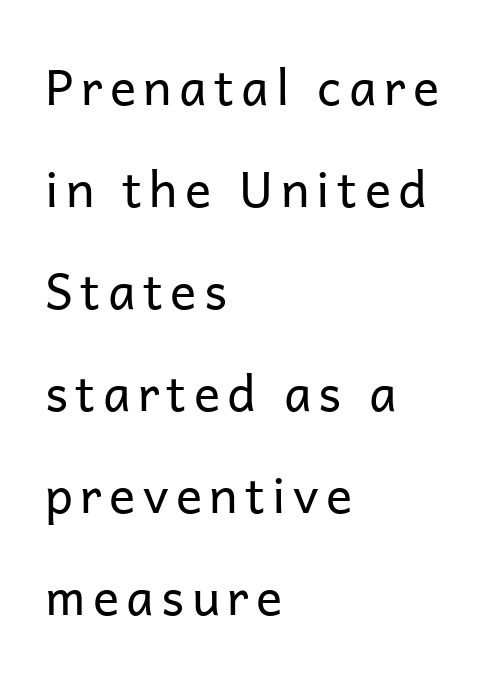
Q: Is the text bold? A: No.
Q: Is the text italic (slanted)? A: No, it is upright.
Q: Is the typeface a serif or a sans-serif typeface? A: Sans-serif.
Q: Is the text underlined? A: No.
Q: How is the paragraph aligned? A: Left-aligned.
Q: Is the spacing between lines tight, normal or loose? A: Loose.
Q: Width (condensed, normal, or wide)? A: Normal.
Q: Stroke contrast? A: Low.
Q: x-height? A: Medium.
Q: Monospaced? A: No.
